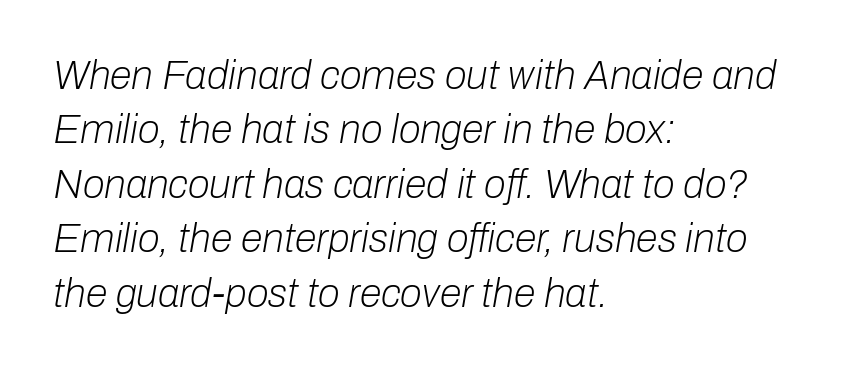
Line starts are locked; line ends wander. Here the designer chose a conventional face with non-uniform glyph widths. Heaviness? Minimal to ordinary, like unemphasized prose. The horizontal fit of the characters is conventional and even. Is there much room between lines? A standard amount, neither cramped nor airy.
